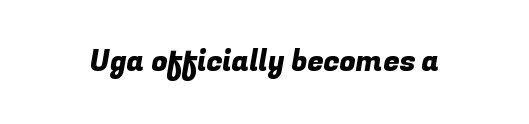
Check where the strokes stop: nothing finishes them off — pure sans. Nobody touched the tracking dial on this one. The letters advance in unequal steps, a hallmark of proportional type. The specimen omits any rule beneath the text block's lines.
